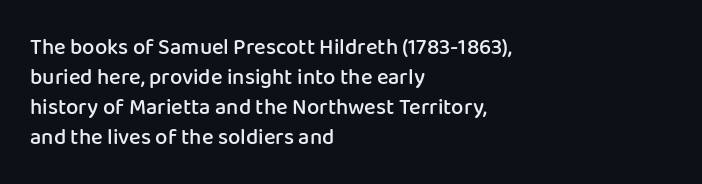
The rows are spaced the way most documents space them. Default kerning and tracking; the words read as compact shapes. Reading down the block, your eye returns to a fixed left position each line. The lettering stays uniformly vertical, giving the passage a roman look. Set as a demibold, roughly 600 on the weight scale.
